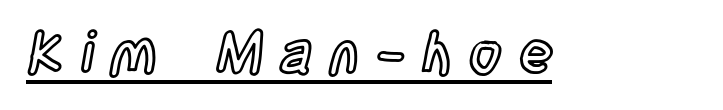
Is this a fixed-width face? No — the glyphs have proportional, varying widths. The face used here is rendered with a markedly widened letterfit. The string is rendered with underlining switched on.
